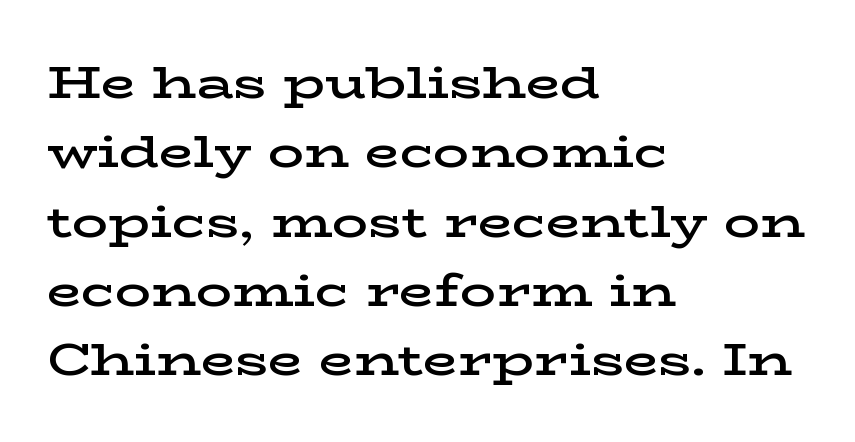
The image shows 45 px semibold, wide serif type, upright; set left-aligned, normal line spacing (1.54x), normal letter spacing, not underlined; low stroke contrast and a medium x-height.
